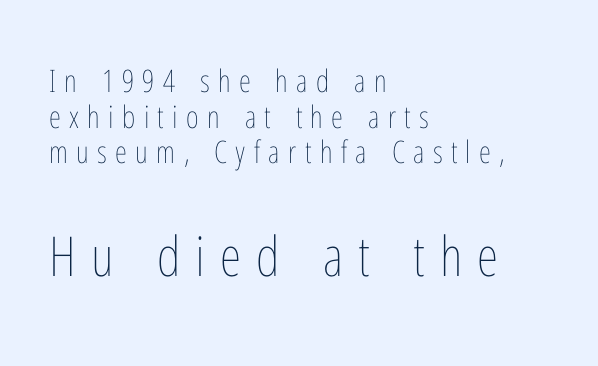
The letters look calm and open, with moderate or lighter stems. Here the designer chose a conventional face with non-uniform glyph widths. Very little white space separates one row of letters from the next. Two sizes are in play, and the larger belongs to the second block. This rendering widens character spacing well past its baseline value. One-word summary of the alignment: left.
